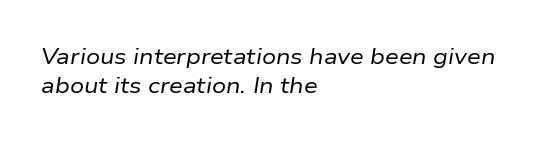
{"italic": "yes", "lean": "right", "slant_degrees": 9, "bold": "no", "underline": "no", "align": "left", "line_spacing": "normal", "line_spacing_ratio": 1.3, "letter_spacing": "normal", "letter_spacing_em": 0.0, "glyph_px": 22}
